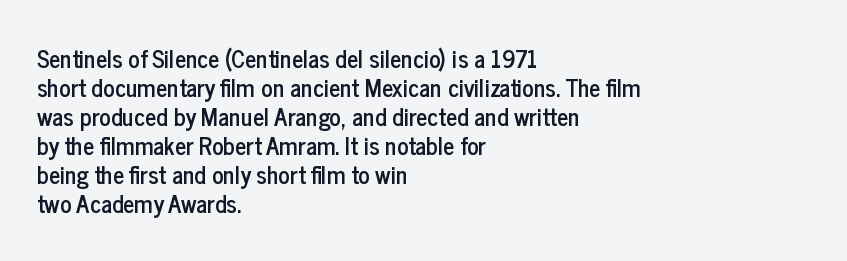
{"italic": "no", "underline": "no", "align": "left", "line_spacing_ratio": 1.21, "letter_spacing": "normal", "letter_spacing_em": 0.0, "glyph_px": 24}
